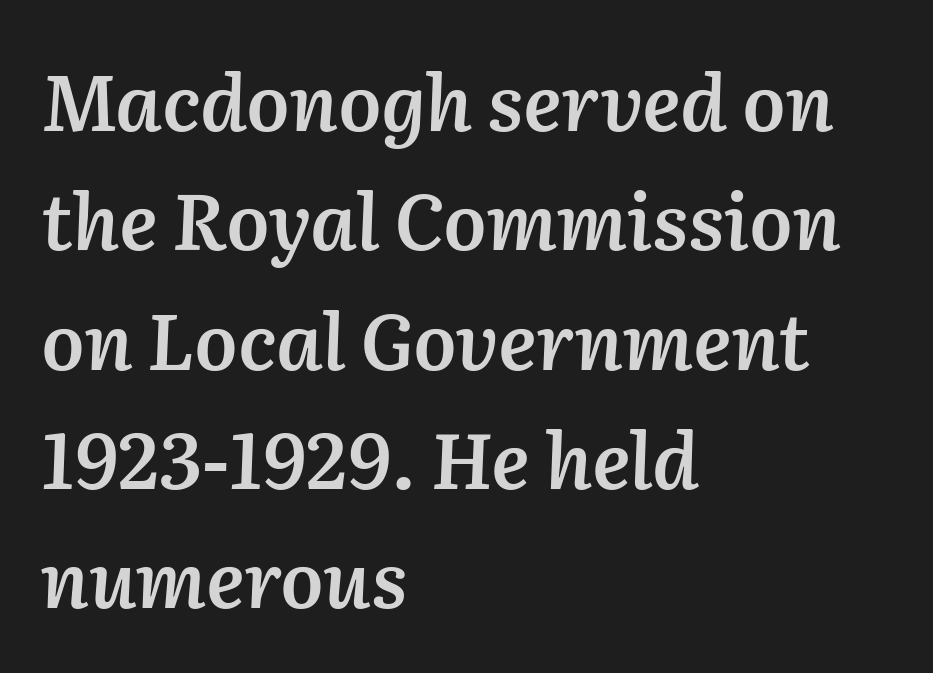
{"italic": "yes", "lean": "right", "slant_degrees": 2, "bold": "semi", "weight": "semibold", "width": "normal", "stroke_contrast": "medium", "x_height": "medium", "monospaced": "no", "underline": "no", "align": "left", "line_spacing": "normal", "line_spacing_ratio": 1.55, "letter_spacing": "normal", "letter_spacing_em": 0.0, "glyph_px": 77}
